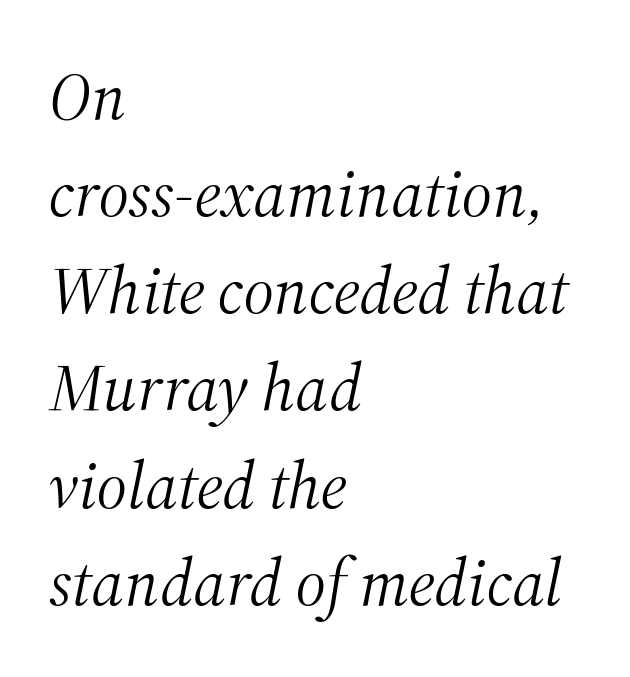
Q: Is the text bold? A: No.
Q: Is the text italic (slanted)? A: Yes, it leans right by about 12 degrees.
Q: Is the typeface a serif or a sans-serif typeface? A: Serif.
Q: Is the text underlined? A: No.
Q: How is the paragraph aligned? A: Left-aligned.
Q: Is the spacing between letters normal or unusually wide? A: Normal.
Q: Is the spacing between lines tight, normal or loose? A: Normal.
Q: Width (condensed, normal, or wide)? A: Normal.
Q: Stroke contrast? A: Medium.
Q: x-height? A: Medium.
Q: Monospaced? A: No.
